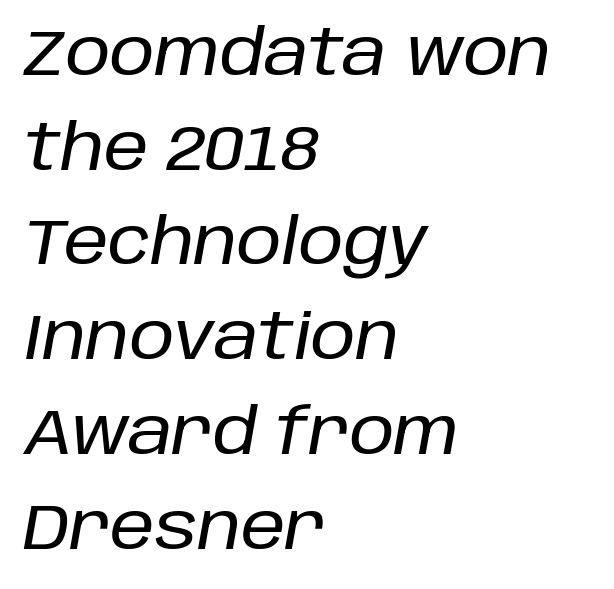
Vertically, the passage feels balanced, rows spaced as you'd expect. How are the letters spaced? Ordinarily, with no added tracking. The paragraph has a hard left edge and a soft right edge. Each row of text sits above clean, open space.
